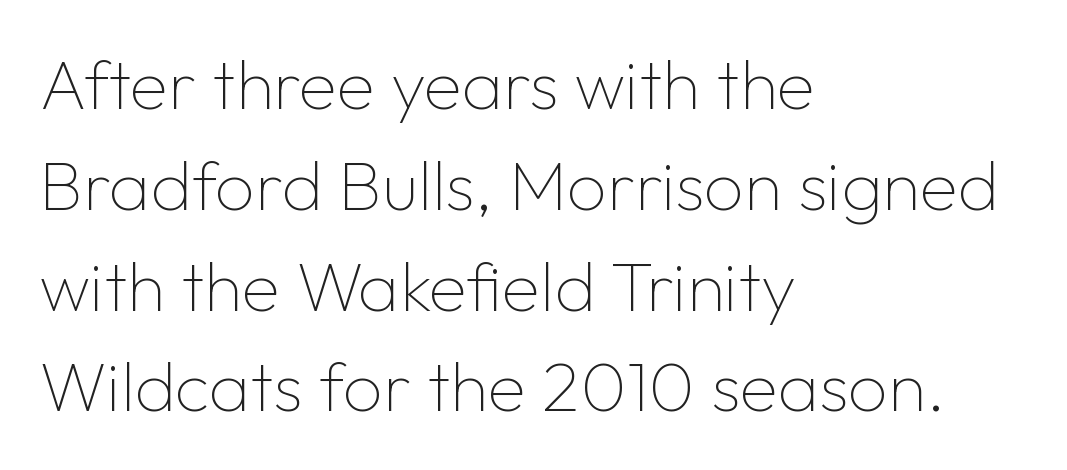
Short note: letters normally spaced. The letters advance in unequal steps, a hallmark of proportional type. The letters stand upright; this is a roman face. Summary of vertical rhythm: regular, with standard interline spacing.
